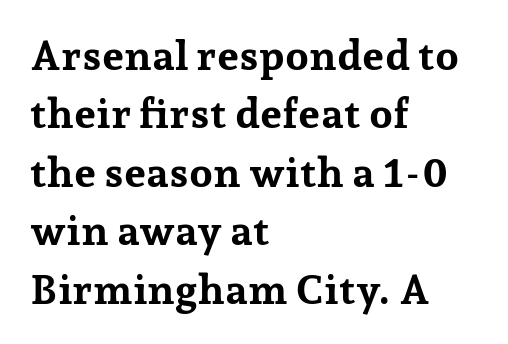
{"serif": "yes", "italic": "no", "bold": "yes", "weight": "bold", "width": "normal", "stroke_contrast": "low", "x_height": "medium", "monospaced": "no", "underline": "no", "align": "left", "line_spacing": "normal", "line_spacing_ratio": 1.39, "letter_spacing": "normal", "letter_spacing_em": 0.0, "glyph_px": 42}
